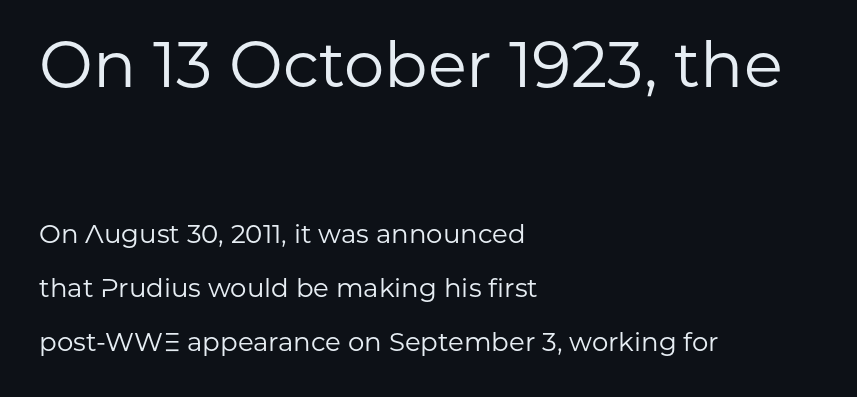
Q: Is the text bold? A: No.
Q: Is the text italic (slanted)? A: No, it is upright.
Q: Is the typeface a serif or a sans-serif typeface? A: Sans-serif.
Q: Is the text underlined? A: No.
Q: How is the paragraph aligned? A: Left-aligned.
Q: Is the spacing between letters normal or unusually wide? A: Normal.
Q: Is the spacing between lines tight, normal or loose? A: Loose.
Q: Which block of text is set in a larger size, the first (top) or the second (bottom)? A: The first (top) one.
Q: Width (condensed, normal, or wide)? A: Normal.
Q: Stroke contrast? A: Low.
Q: x-height? A: Medium.
Q: Monospaced? A: No.
